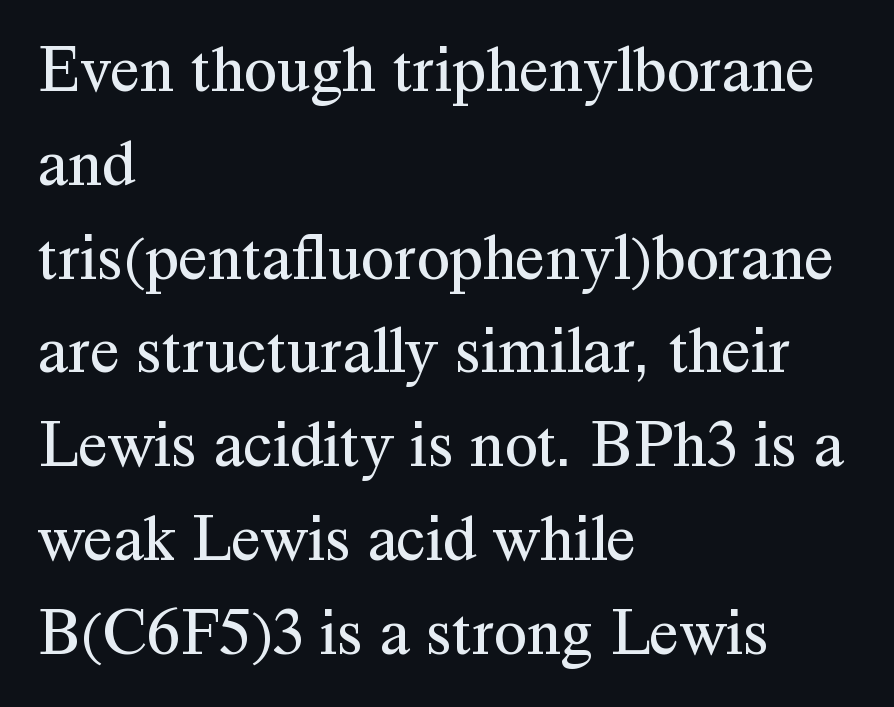
Compared with typical paragraphs, the rows here are spaced about the same. The rendering shows small feet on the letterforms — a serif design. Beneath every word, the page is bare. One-word summary of the alignment: left. Letter spacing: default.
